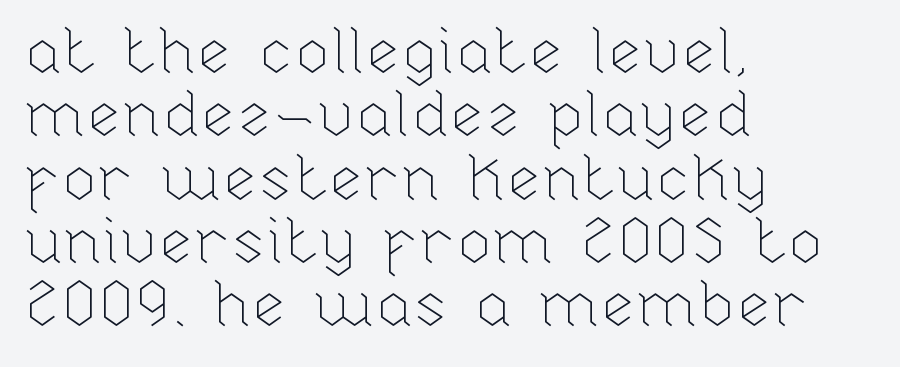
{"italic": "no", "bold": "no", "weight": "thin", "width": "normal", "stroke_contrast": "low", "x_height": "medium", "monospaced": "no", "underline": "no", "align": "left", "line_spacing": "tight", "line_spacing_ratio": 0.99, "letter_spacing": "normal", "letter_spacing_em": 0.0, "glyph_px": 64}
